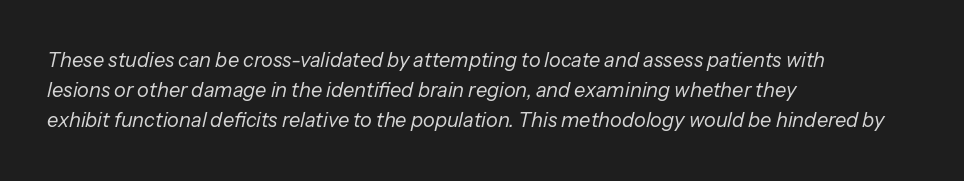
The image shows 20 px text type, italic (leaning right); set left-aligned, normal line spacing (1.51x), normal letter spacing, not underlined.
